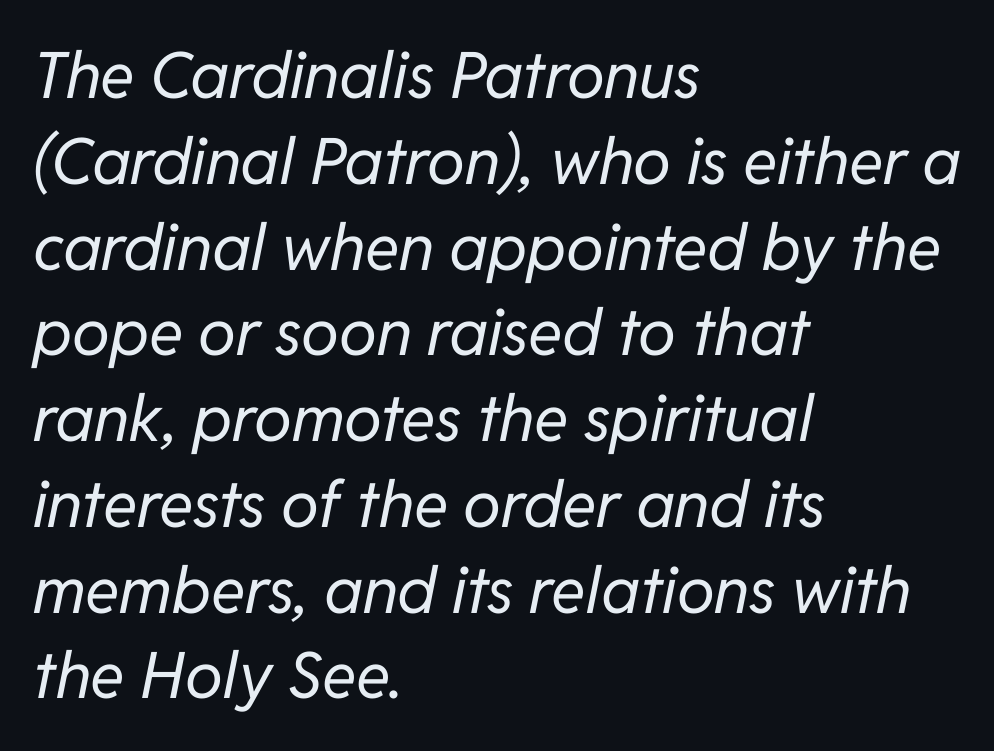
All the whitespace from short lines collects on the right. The type is set solid horizontally, with unmodified tracking. Line spacing here is normal. Characters are canted at an angle relative to the baseline's perpendicular.
